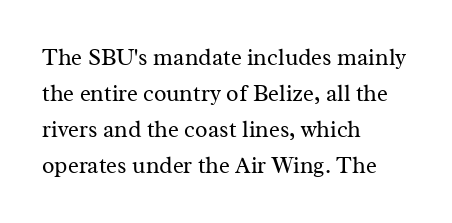
Q: Is the text bold? A: No.
Q: Is the text italic (slanted)? A: No, it is upright.
Q: Is the text underlined? A: No.
Q: How is the paragraph aligned? A: Left-aligned.
Q: Is the spacing between letters normal or unusually wide? A: Normal.
Q: Is the spacing between lines tight, normal or loose? A: Normal.
